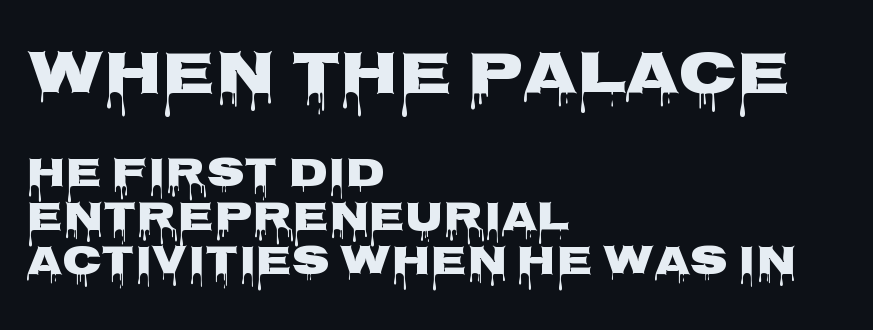
{"serif": "no", "italic": "no", "bold": "yes", "weight": "heavy", "width": "wide", "stroke_contrast": "low", "x_height": "large", "monospaced": "no", "underline": "no", "align": "left", "line_spacing": "tight", "line_spacing_ratio": 1.07, "letter_spacing": "normal", "letter_spacing_em": 0.0, "larger_block": "first", "size_ratio": 1.49, "glyph_px": 61}
